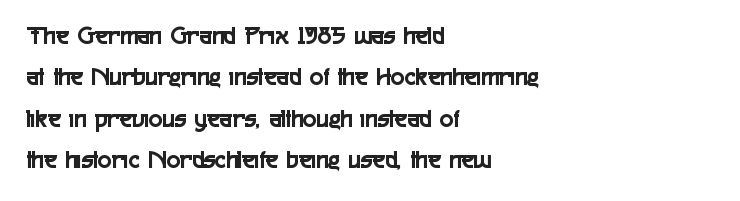
Q: Is the text italic (slanted)? A: No, it is upright.
Q: Is the text underlined? A: No.
Q: How is the paragraph aligned? A: Left-aligned.
Q: Is the spacing between letters normal or unusually wide? A: Normal.
Q: Is the spacing between lines tight, normal or loose? A: Normal.
